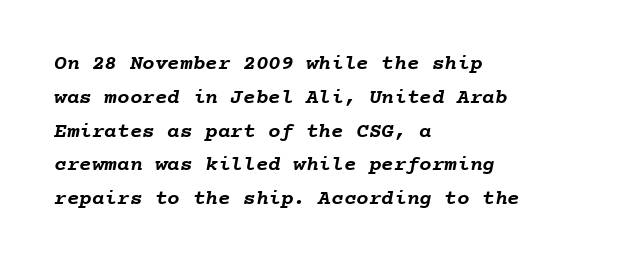
The image shows 21 px bold type; set left-aligned, normal line spacing (1.61x), normal letter spacing, not underlined.
